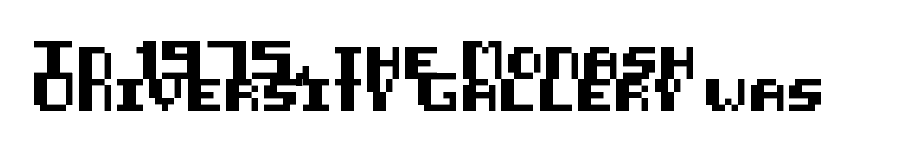
Q: Is the text italic (slanted)? A: No, it is upright.
Q: Is the typeface a serif or a sans-serif typeface? A: Sans-serif.
Q: Is the text underlined? A: No.
Q: How is the paragraph aligned? A: Left-aligned.
Q: Is the spacing between letters normal or unusually wide? A: Normal.
Q: Is the spacing between lines tight, normal or loose? A: Tight.
Q: Width (condensed, normal, or wide)? A: Normal.
Q: Stroke contrast? A: Medium.
Q: x-height? A: Large.
